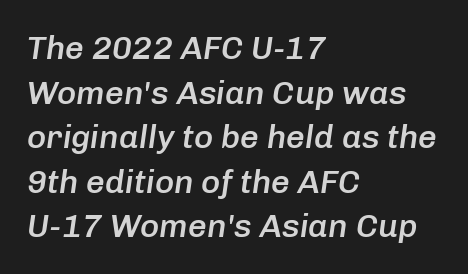
Q: Is the text bold? A: Semi-bold.
Q: Is the text italic (slanted)? A: Yes, it leans right by about 8 degrees.
Q: Is the text underlined? A: No.
Q: How is the paragraph aligned? A: Left-aligned.
Q: Is the spacing between letters normal or unusually wide? A: Normal.
Q: Is the spacing between lines tight, normal or loose? A: Normal.
Q: Width (condensed, normal, or wide)? A: Normal.
Q: Stroke contrast? A: Low.
Q: x-height? A: Medium.
Q: Monospaced? A: No.
